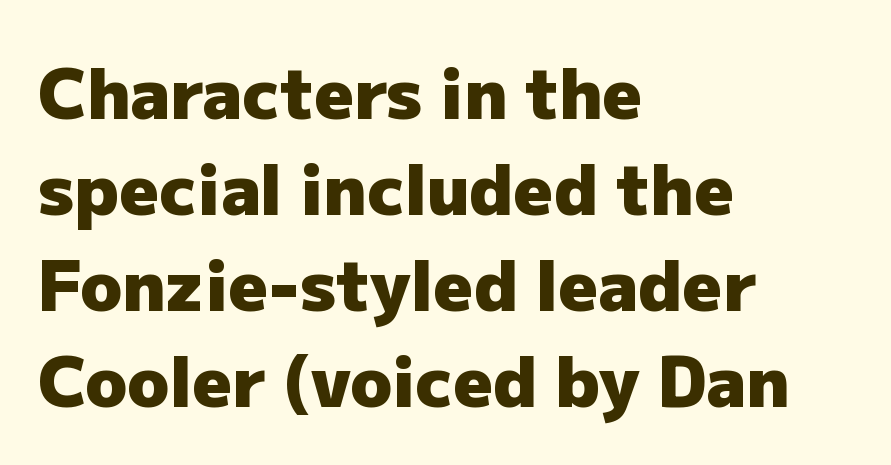
The image shows 69 px heavy sans-serif type, upright; set left-aligned, normal line spacing (1.39x), normal letter spacing, not underlined; low stroke contrast and a medium x-height.
